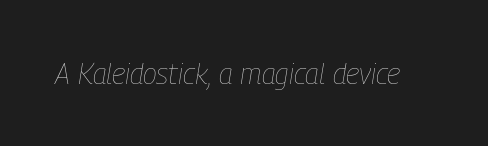
The image shows 29 px thin, condensed type, italic (leaning right); set normal letter spacing, not underlined; low stroke contrast and a medium x-height.
